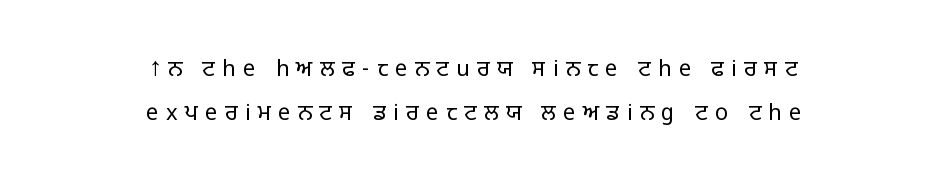
How would I describe the line gaps? Wide and relaxed. Unlike italic type, these characters show no tilt at all. Only glyphs here, with clear space below each row. The rendering inserts visible extra space after every character. Is this a heavy cut? Hardly; it is regular or lighter. Each line is balanced around a shared central axis.
